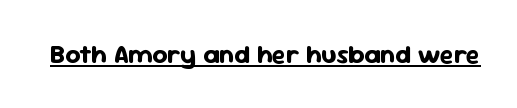
{"italic": "no", "bold": "yes", "underline": "yes", "letter_spacing": "normal", "letter_spacing_em": 0.0, "glyph_px": 26}
